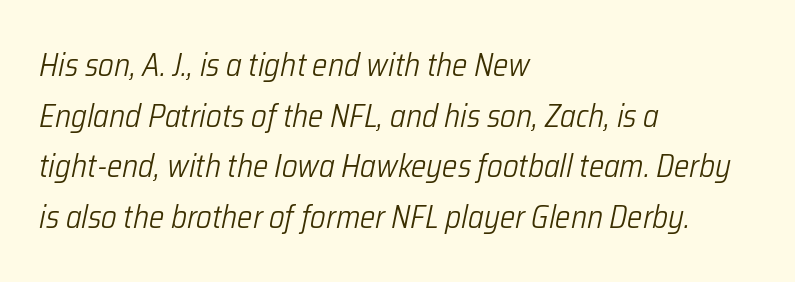
Q: Is the text bold? A: No.
Q: Is the text italic (slanted)? A: Yes, it leans right by about 12 degrees.
Q: Is the text underlined? A: No.
Q: How is the paragraph aligned? A: Left-aligned.
Q: Is the spacing between letters normal or unusually wide? A: Normal.
Q: Is the spacing between lines tight, normal or loose? A: Normal.
Q: Width (condensed, normal, or wide)? A: Condensed.
Q: Stroke contrast? A: Low.
Q: x-height? A: Medium.
Q: Monospaced? A: No.
